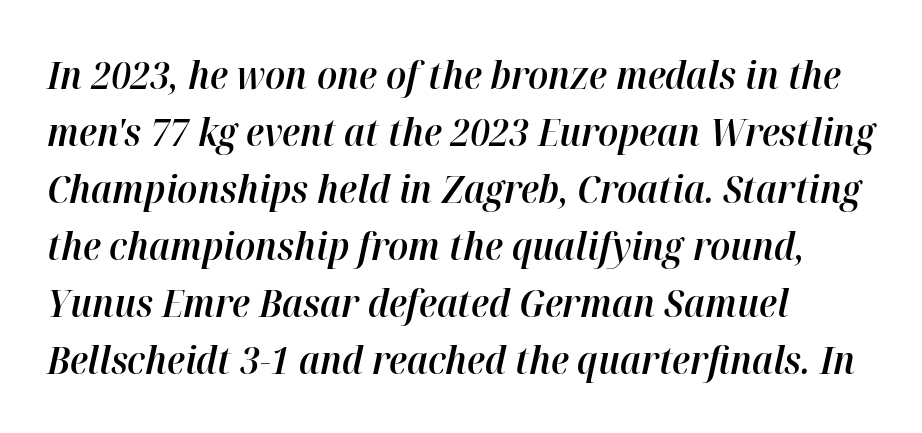
Q: Is the text bold? A: Semi-bold.
Q: Is the text italic (slanted)? A: Yes, it leans right by about 12 degrees.
Q: Is the text underlined? A: No.
Q: How is the paragraph aligned? A: Left-aligned.
Q: Is the spacing between letters normal or unusually wide? A: Normal.
Q: Is the spacing between lines tight, normal or loose? A: Normal.
Q: Width (condensed, normal, or wide)? A: Normal.
Q: Stroke contrast? A: High.
Q: x-height? A: Medium.
Q: Monospaced? A: No.
